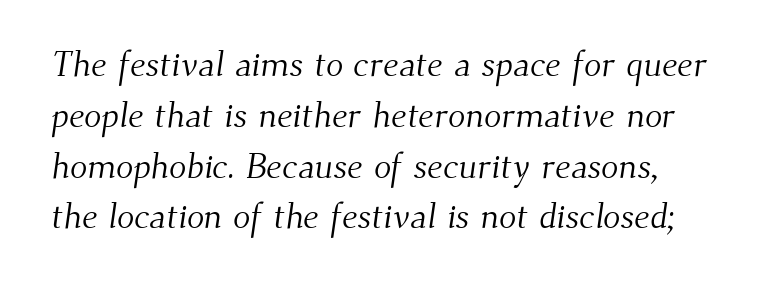
The image shows 36 px light serif type; set normal line spacing (1.41x), normal letter spacing, not underlined; medium stroke contrast and a small x-height.
